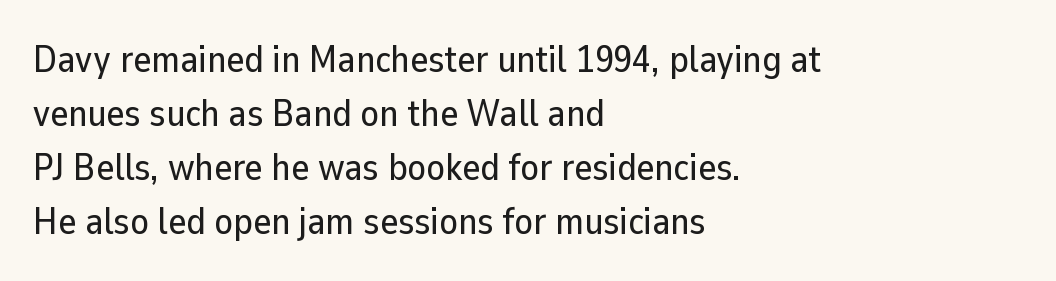
The image shows 38 px sans-serif type, upright; set left-aligned, normal line spacing (1.42x), normal letter spacing, not underlined; low stroke contrast and a medium x-height.
